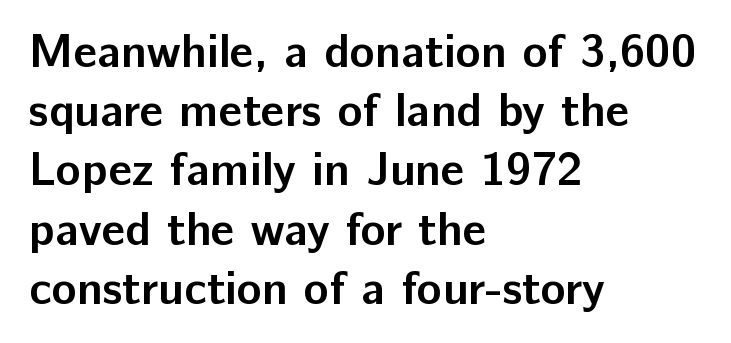
{"serif": "no", "italic": "no", "bold": "yes", "weight": "semibold", "width": "normal", "stroke_contrast": "low", "x_height": "medium", "monospaced": "no", "underline": "no", "align": "left", "line_spacing": "normal", "line_spacing_ratio": 1.26, "letter_spacing": "normal", "letter_spacing_em": 0.0, "glyph_px": 47}
